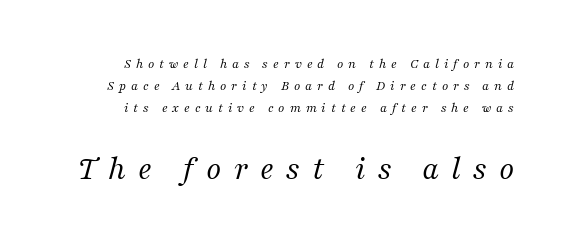
The image shows 34 px regular-weight serif type, italic (leaning right); set normal line spacing (1.57x), unusually wide letter spacing (+0.35 em), not underlined; the second (bottom) block is 2.43x larger; medium stroke contrast and a medium x-height.
